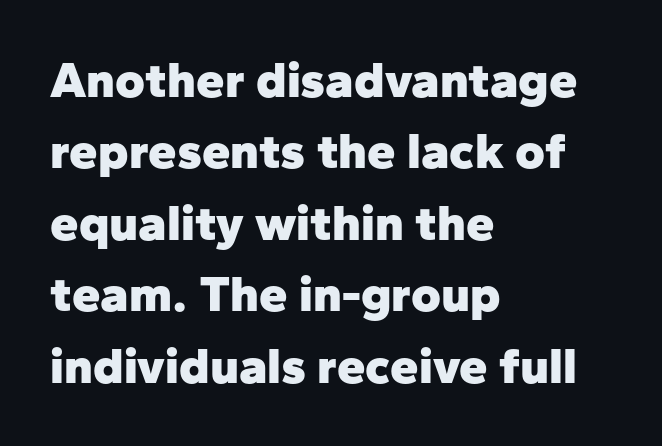
Is the type bold? Yes — the strokes are clearly thick and heavy. In terms of posture, this sample is upright. The leading is moderate, giving the passage an even texture. Character widths vary here, with narrow letters taking less room than wide ones. The glyphs in this specimen are sans serif. Check the space under the baseline: it is left empty.
